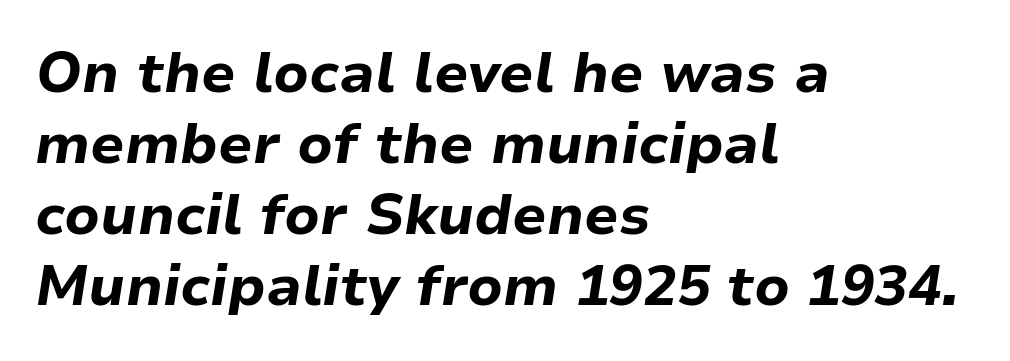
Q: Is the text bold? A: Yes.
Q: Is the text italic (slanted)? A: Yes, it leans right by about 9 degrees.
Q: Is the text underlined? A: No.
Q: How is the paragraph aligned? A: Left-aligned.
Q: Is the spacing between letters normal or unusually wide? A: Normal.
Q: Is the spacing between lines tight, normal or loose? A: Normal.
Q: Width (condensed, normal, or wide)? A: Normal.
Q: Stroke contrast? A: Low.
Q: x-height? A: Medium.
Q: Monospaced? A: No.
